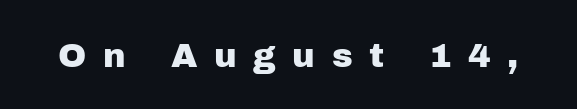
{"serif": "no", "italic": "no", "width": "normal", "stroke_contrast": "low", "x_height": "medium", "monospaced": "no", "underline": "no", "letter_spacing": "wide", "letter_spacing_em": 0.49, "glyph_px": 34}
